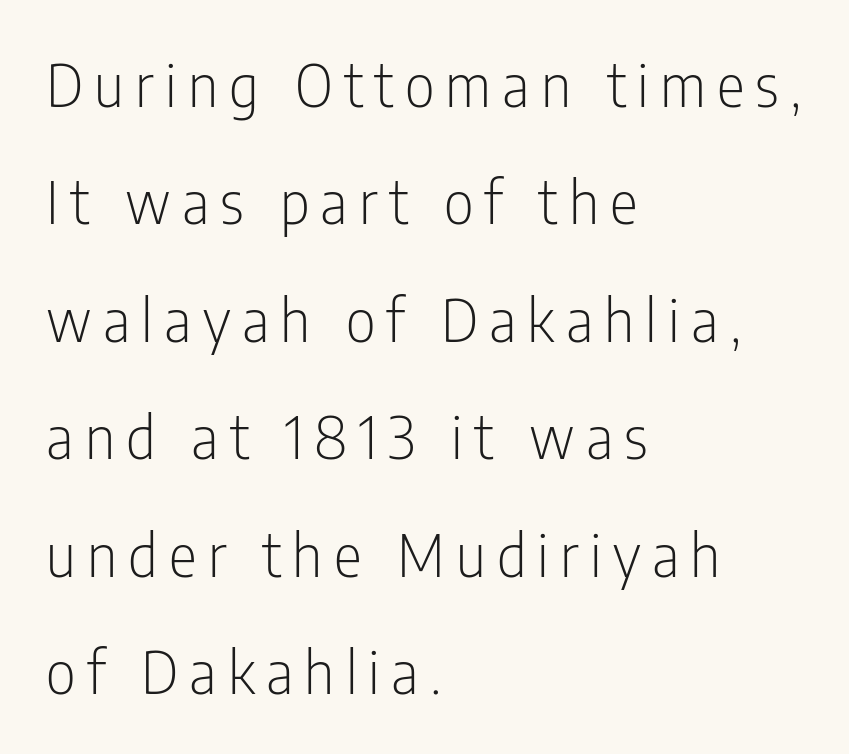
Q: Is the text bold? A: No.
Q: Is the text italic (slanted)? A: No, it is upright.
Q: Is the typeface a serif or a sans-serif typeface? A: Sans-serif.
Q: Is the text underlined? A: No.
Q: How is the paragraph aligned? A: Left-aligned.
Q: Is the spacing between lines tight, normal or loose? A: Loose.
Q: Width (condensed, normal, or wide)? A: Condensed.
Q: Stroke contrast? A: Low.
Q: x-height? A: Medium.
Q: Monospaced? A: No.
